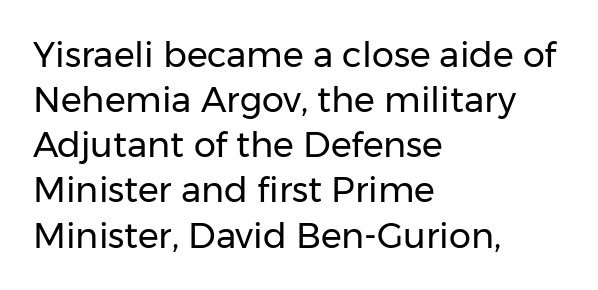
{"serif": "no", "italic": "no", "bold": "no", "weight": "regular", "width": "normal", "stroke_contrast": "low", "x_height": "medium", "monospaced": "no", "underline": "no", "align": "left", "line_spacing": "normal", "line_spacing_ratio": 1.29, "letter_spacing": "normal", "letter_spacing_em": 0.0, "glyph_px": 35}
